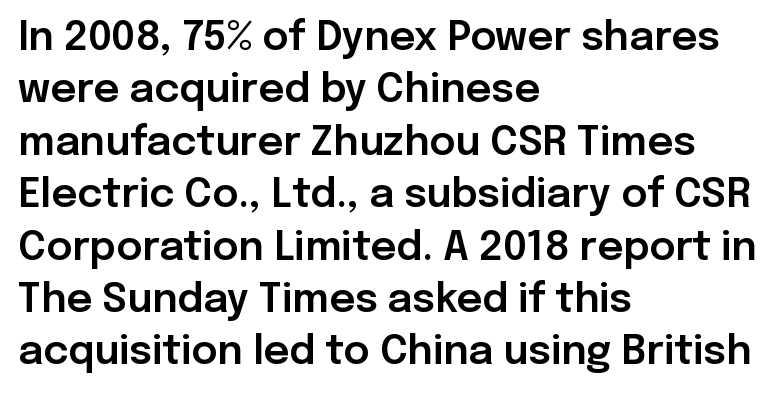
{"serif": "no", "italic": "no", "width": "normal", "stroke_contrast": "low", "x_height": "medium", "monospaced": "no", "underline": "no", "align": "left", "line_spacing": "normal", "line_spacing_ratio": 1.31, "letter_spacing": "normal", "letter_spacing_em": 0.0, "glyph_px": 40}
